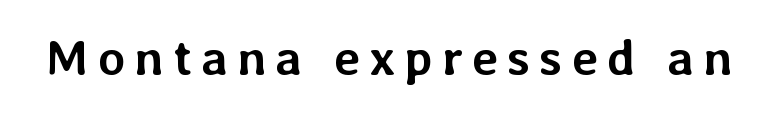
The image shows 50 px semibold type, upright; set not underlined; low stroke contrast and a medium x-height.
